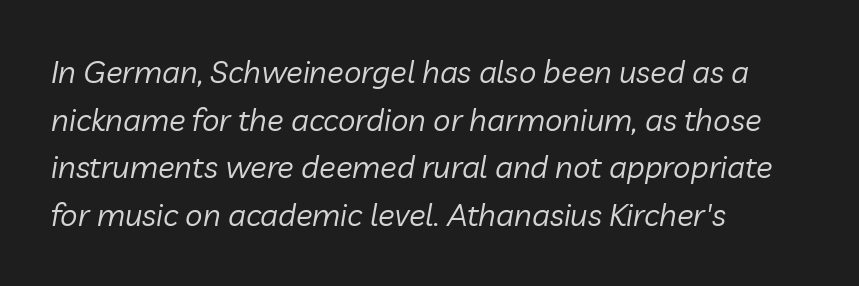
Notice how descenders clear the ascenders below comfortably — that's standard leading. Think standard paragraph weight, or any step lighter than that. This rendering uses left alignment, leaving the right contour irregular. The space beneath each line is pristine and unruled. Looks like regular typesetting: each glyph gets only the width it needs.
